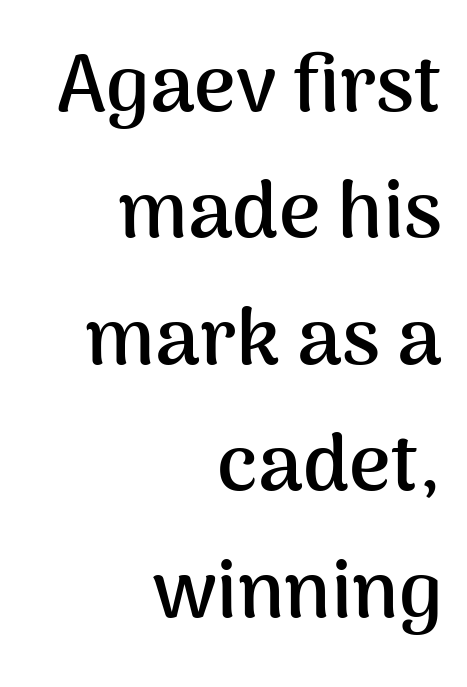
These lines sit exactly where default settings would place them. These words are printed bold, with thick strokes throughout. Underline: absent. The rag falls on the left side of this text block.
